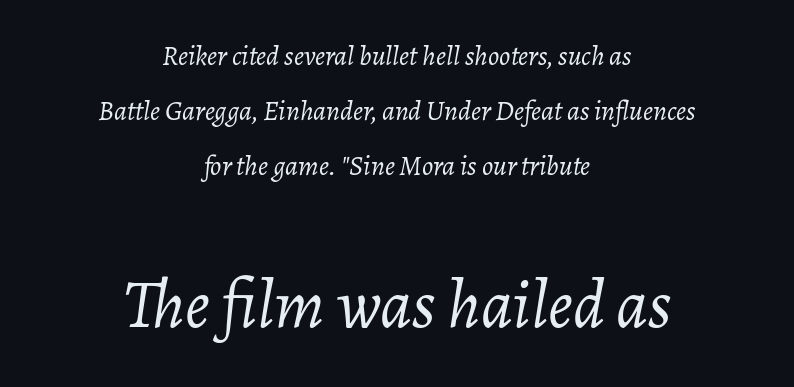
The image shows 69 px light type, italic (leaning right); set centered, loose line spacing (1.96x), normal letter spacing, not underlined; the second (bottom) block is 2.46x larger; low stroke contrast and a medium x-height.
